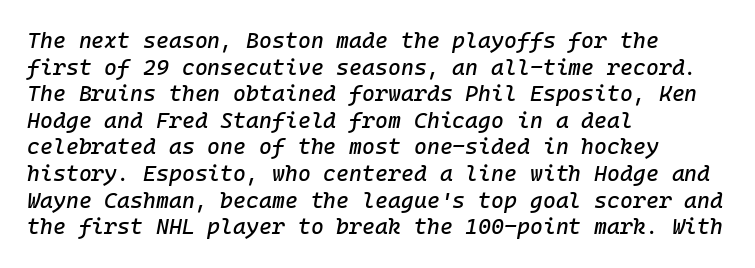
The image shows 22 px text type, italic (leaning right); set left-aligned, line spacing 1.21x, normal letter spacing, not underlined.
